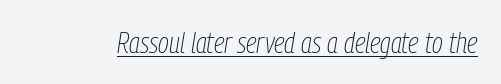
The face used here has a pronounced slope to its letters. The passage shown is typed in a proportional face where columns would drift. The line texture is even and compact thanks to regular tracking. Is this a heavy cut? Hardly; it is regular or lighter. Decoration check: the copy is underlined.
